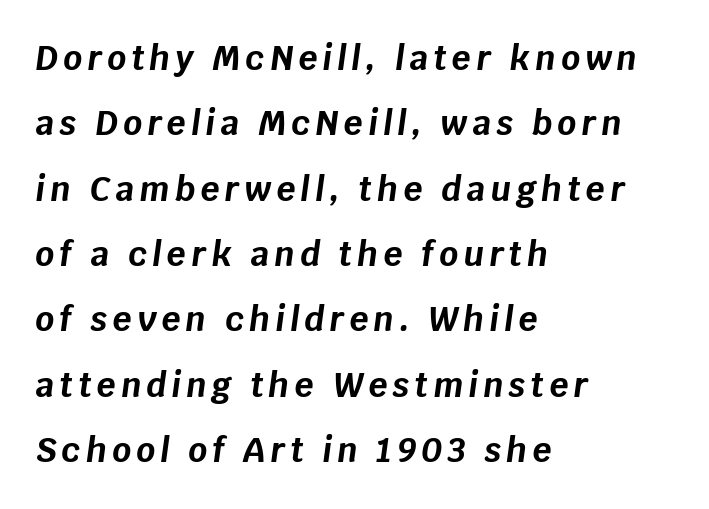
{"italic": "yes", "lean": "right", "slant_degrees": 8, "bold": "yes", "weight": "bold", "width": "normal", "stroke_contrast": "low", "x_height": "large", "monospaced": "no", "underline": "no", "align": "left", "line_spacing": "loose", "line_spacing_ratio": 1.98, "glyph_px": 33}
